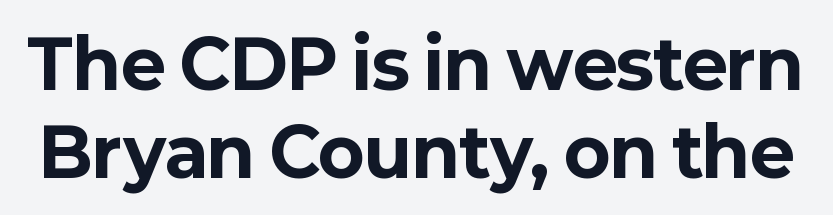
Leading: standard. Compared with an ordinary text face, these strokes are far heavier — a full bold. Character widths vary here, with narrow letters taking less room than wide ones. Students, note that the glyphs here touch the page at normal intervals. This sample uses a sans-serif face. The typography opts for an upright posture over an oblique one.
